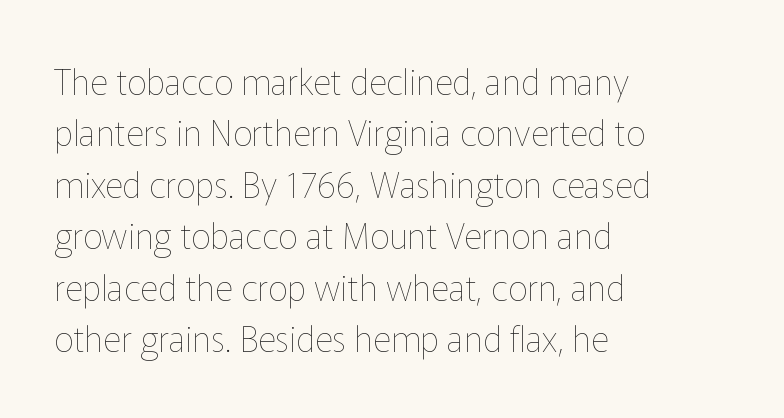
The image shows 35 px thin type, upright; set left-aligned, normal line spacing (1.47x), normal letter spacing, not underlined; low stroke contrast and a medium x-height.
